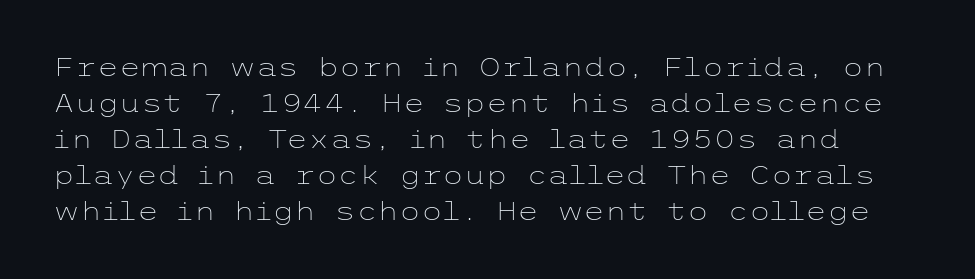
{"italic": "no", "bold": "no", "underline": "no", "line_spacing": "normal", "line_spacing_ratio": 1.44, "letter_spacing": "normal", "letter_spacing_em": 0.0, "glyph_px": 25}
